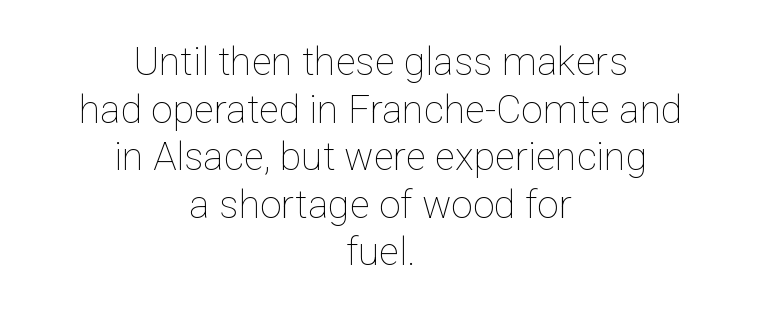
{"italic": "no", "bold": "no", "weight": "thin", "width": "normal", "stroke_contrast": "low", "x_height": "medium", "monospaced": "no", "underline": "no", "align": "center", "line_spacing_ratio": 1.22, "letter_spacing": "normal", "letter_spacing_em": 0.0, "glyph_px": 39}
